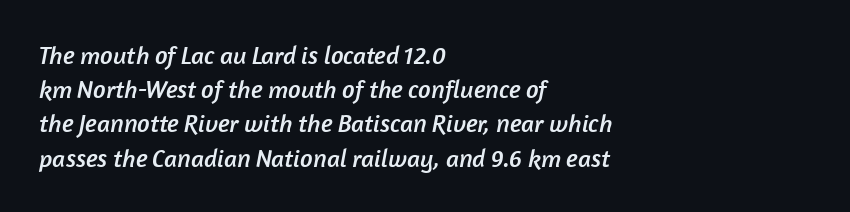
Q: Is the text underlined? A: No.
Q: How is the paragraph aligned? A: Left-aligned.
Q: Is the spacing between letters normal or unusually wide? A: Normal.
Q: Is the spacing between lines tight, normal or loose? A: Normal.
